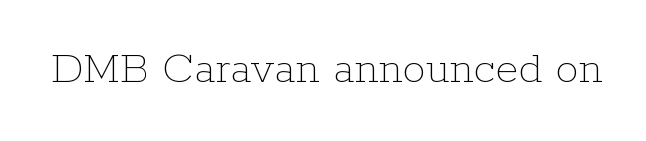
Q: Is the text bold? A: No.
Q: Is the text italic (slanted)? A: No, it is upright.
Q: Is the text underlined? A: No.
Q: Is the spacing between letters normal or unusually wide? A: Normal.
Q: Width (condensed, normal, or wide)? A: Normal.
Q: Stroke contrast? A: Low.
Q: x-height? A: Medium.
Q: Monospaced? A: No.
